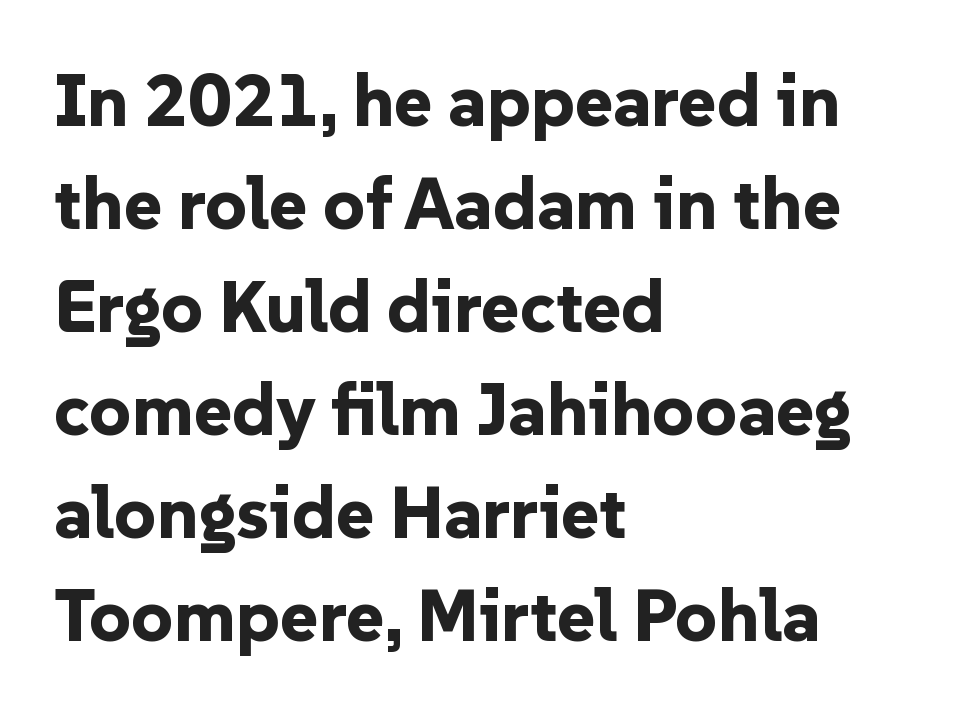
{"serif": "no", "italic": "no", "bold": "yes", "weight": "bold", "width": "normal", "stroke_contrast": "low", "x_height": "medium", "monospaced": "no", "underline": "no", "align": "left", "line_spacing": "normal", "line_spacing_ratio": 1.41, "letter_spacing": "normal", "letter_spacing_em": 0.0, "glyph_px": 73}
